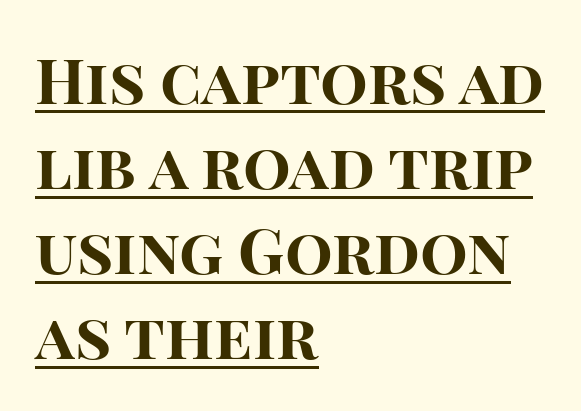
The image shows 63 px bold sans-serif type, upright; set left-aligned, normal line spacing (1.35x), normal letter spacing, underlined; high stroke contrast and a large x-height.
